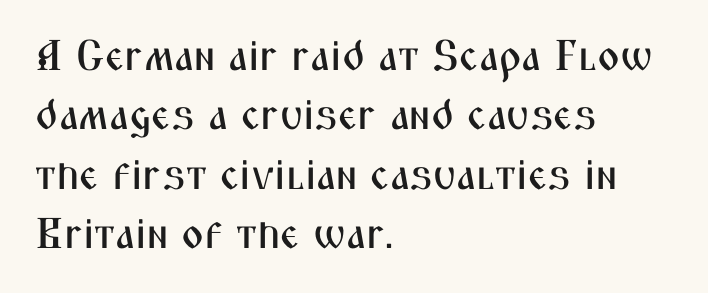
Each letter keeps its own natural width here, so spacing adapts to shape. Quick note: underline off. These lines keep a tight, regular rhythm from letter to letter. Short and long lines alike share a common starting point at left. Unlike a traditional serif, this face leaves its strokes unadorned.
